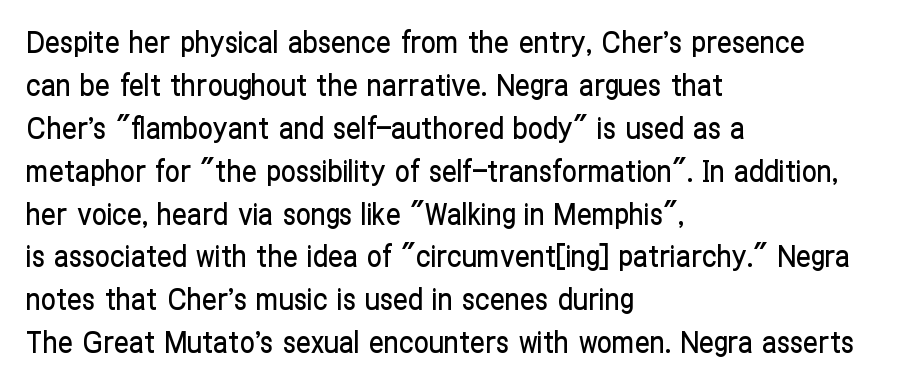
The image shows 30 px condensed sans-serif type, upright; set left-aligned, normal line spacing (1.43x), normal letter spacing, not underlined; low stroke contrast and a medium x-height.
